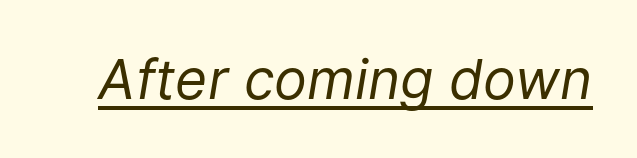
{"italic": "yes", "lean": "right", "slant_degrees": 9, "bold": "no", "weight": "regular", "width": "normal", "stroke_contrast": "low", "x_height": "medium", "monospaced": "no", "underline": "yes", "letter_spacing": "normal", "letter_spacing_em": 0.0, "glyph_px": 55}
